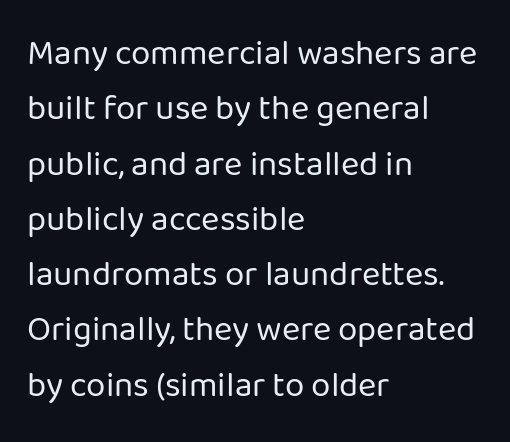
Q: Is the text bold? A: No.
Q: Is the text italic (slanted)? A: No, it is upright.
Q: Is the typeface a serif or a sans-serif typeface? A: Sans-serif.
Q: Is the text underlined? A: No.
Q: How is the paragraph aligned? A: Left-aligned.
Q: Is the spacing between letters normal or unusually wide? A: Normal.
Q: Is the spacing between lines tight, normal or loose? A: Normal.
Q: Width (condensed, normal, or wide)? A: Normal.
Q: Stroke contrast? A: Low.
Q: x-height? A: Medium.
Q: Monospaced? A: No.
